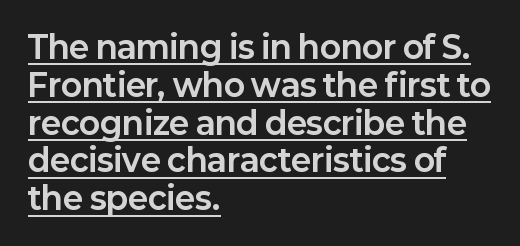
These characters rest on top of a visible drawn line. The lettering stays uniformly vertical, giving the passage a roman look. This sample has the flowing, uneven cadence of proportional lettering. Horizontal alignment here is leftward, the default for most running prose. Thick stems and heavy bowls — unmistakably bold.
